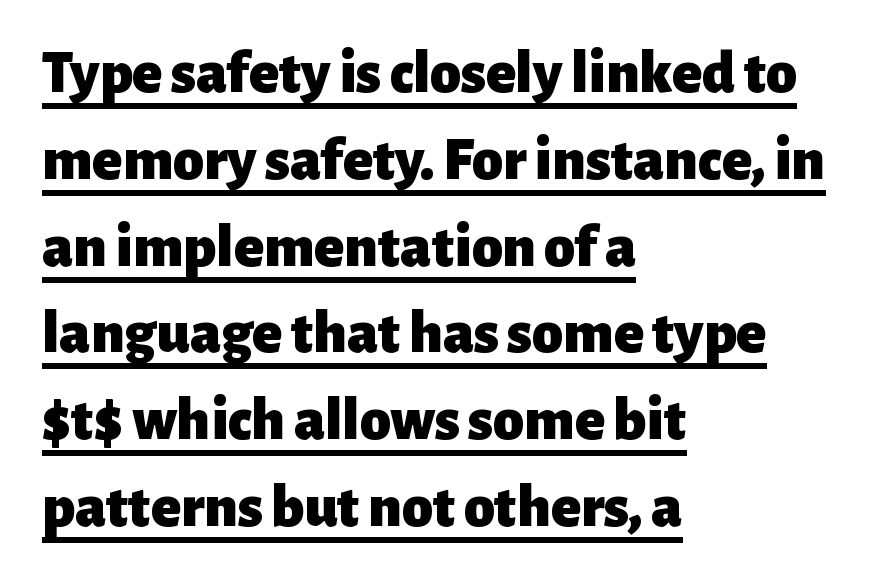
Q: Is the text bold? A: Yes.
Q: Is the text italic (slanted)? A: No, it is upright.
Q: Is the typeface a serif or a sans-serif typeface? A: Sans-serif.
Q: Is the text underlined? A: Yes.
Q: How is the paragraph aligned? A: Left-aligned.
Q: Is the spacing between letters normal or unusually wide? A: Normal.
Q: Is the spacing between lines tight, normal or loose? A: Normal.
Q: Width (condensed, normal, or wide)? A: Normal.
Q: Stroke contrast? A: Low.
Q: x-height? A: Medium.
Q: Monospaced? A: No.
